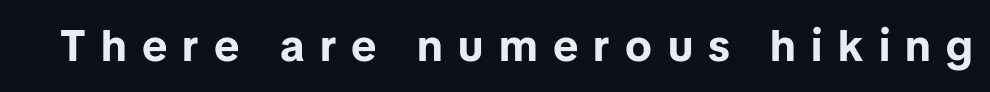
{"serif": "no", "italic": "no", "bold": "yes", "weight": "bold", "width": "normal", "stroke_contrast": "low", "x_height": "medium", "monospaced": "no", "underline": "no", "letter_spacing": "wide", "letter_spacing_em": 0.35, "glyph_px": 44}
